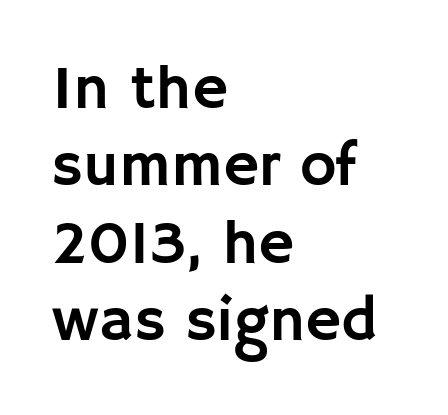
The image shows 62 px sans-serif type, upright; set left-aligned, normal line spacing (1.25x), normal letter spacing, not underlined; low stroke contrast and a large x-height.
